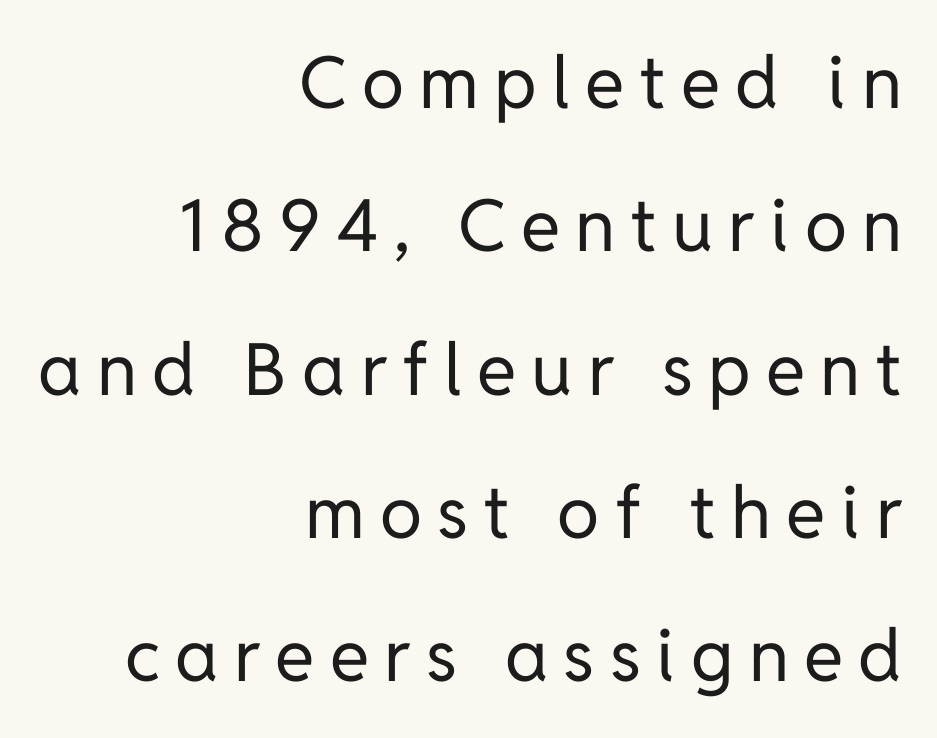
Q: Is the text bold? A: No.
Q: Is the text italic (slanted)? A: No, it is upright.
Q: Is the typeface a serif or a sans-serif typeface? A: Sans-serif.
Q: Is the text underlined? A: No.
Q: How is the paragraph aligned? A: Right-aligned.
Q: Is the spacing between letters normal or unusually wide? A: Unusually wide.
Q: Is the spacing between lines tight, normal or loose? A: Loose.
Q: Width (condensed, normal, or wide)? A: Normal.
Q: Stroke contrast? A: Low.
Q: x-height? A: Medium.
Q: Monospaced? A: No.
